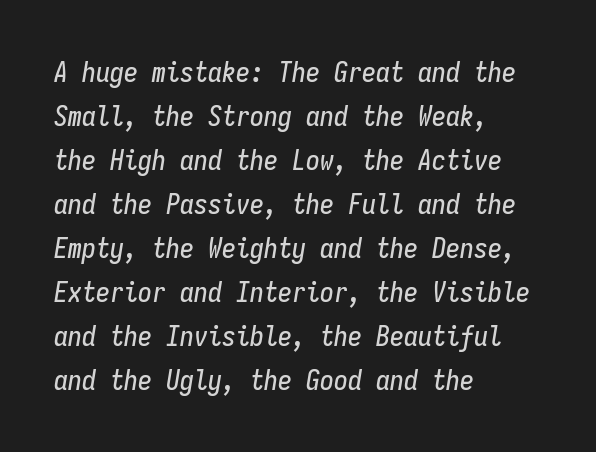
Leftover space on each line is placed entirely after the last word. This sample has the even, mechanical cadence of fixed-width lettering. It's the slanting kind of type. Glyph-to-glyph distance matches everyday printed text. Any mark beneath the type? The region is blank.
